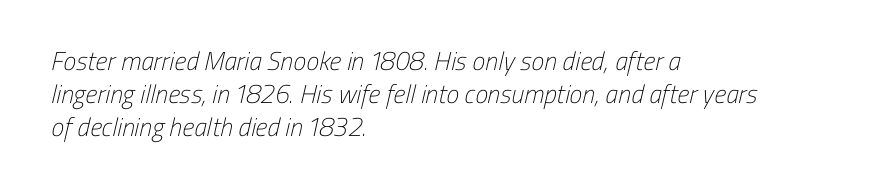
The image shows 26 px text type; set left-aligned, normal line spacing (1.26x), normal letter spacing, not underlined.
